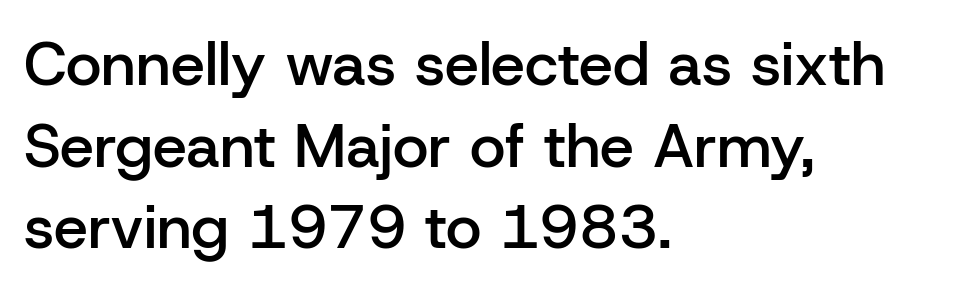
Q: Is the text bold? A: Semi-bold.
Q: Is the text italic (slanted)? A: No, it is upright.
Q: Is the typeface a serif or a sans-serif typeface? A: Sans-serif.
Q: Is the text underlined? A: No.
Q: How is the paragraph aligned? A: Left-aligned.
Q: Is the spacing between letters normal or unusually wide? A: Normal.
Q: Is the spacing between lines tight, normal or loose? A: Normal.
Q: Width (condensed, normal, or wide)? A: Normal.
Q: Stroke contrast? A: Low.
Q: x-height? A: Medium.
Q: Monospaced? A: No.
